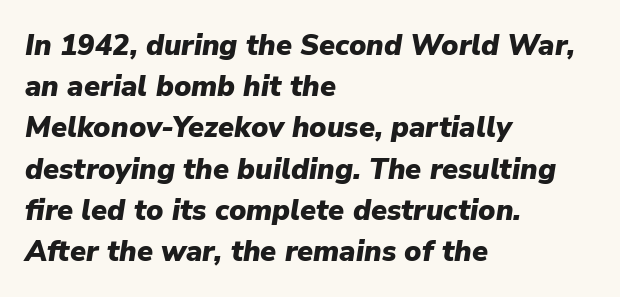
The image shows 29 px heavy type, italic (leaning right); set left-aligned, normal line spacing (1.42x), normal letter spacing, not underlined; low stroke contrast and a medium x-height.
